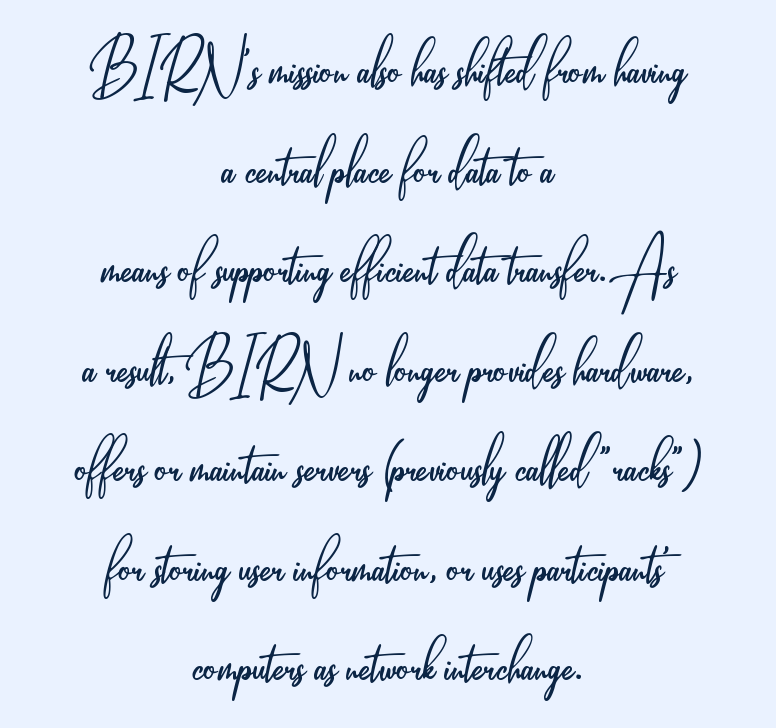
The image shows 79 px light, condensed sans-serif type; set centered, normal line spacing (1.26x), normal letter spacing, not underlined; low stroke contrast and a small x-height.
